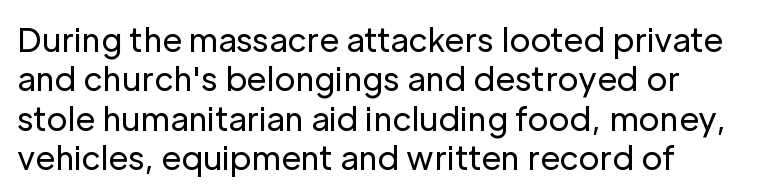
Nothing heavy about these letters — not bold at all. Each row of text sits above clean, open space. A student would call this left alignment; a typographer would say flush left, rag right. No feet cap the strokes, marking this as sans-serif type.
